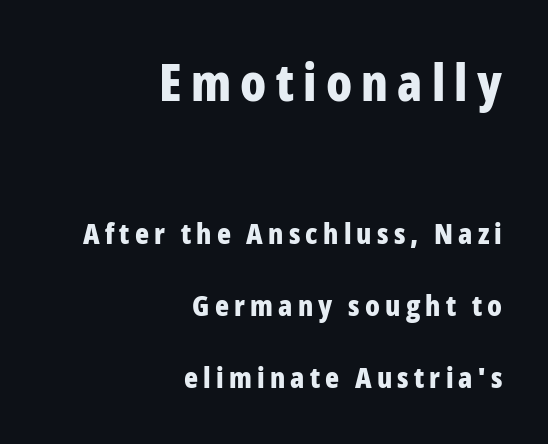
Honestly, the rows look like they've been pulled way apart. The earlier block is typeset at a bigger size than the later block. All the whitespace from short lines collects on the left. The letters advance in unequal steps, a hallmark of proportional type. This is heavy type, rendered in bold. The rendering shows plain stroke endings on the letterforms — a sans-serif design.
